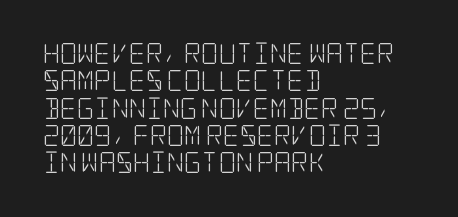
Reading down the block, your eye returns to a fixed left position each line. The weight tops out at a normal text grade. Interline gaps are of average width in this sample. The letters sit at their default tracking, neither squeezed nor spread.
